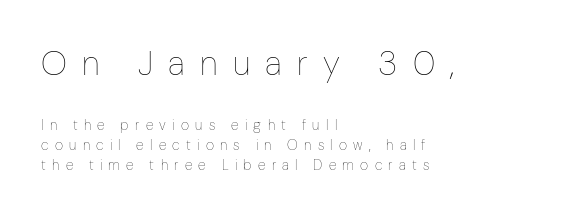
Stroke thickness stays within the range of a standard reading face or lighter. If you measured baseline to baseline, you'd find a middling distance. The designer gave the opening block more size than the closing block. Ascenders rise straight up at ninety degrees. Substantial extra tracking has been applied to these lines. Notice how the passage keeps a crisp vertical edge on the left only.
